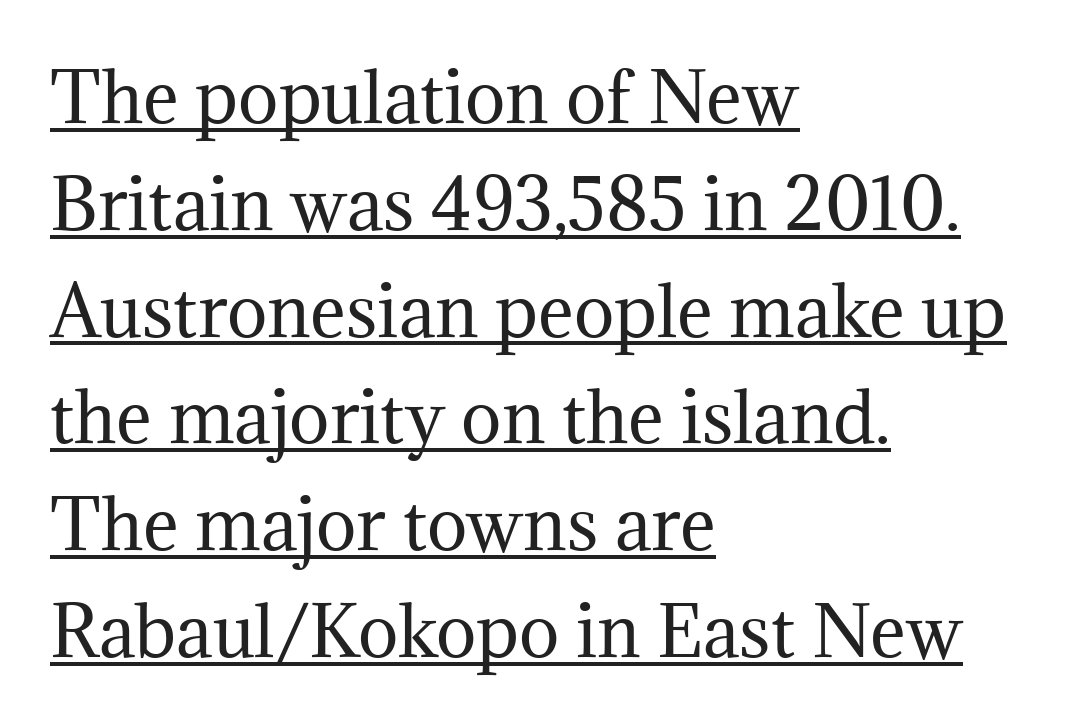
Q: Is the text bold? A: No.
Q: Is the text italic (slanted)? A: No, it is upright.
Q: Is the typeface a serif or a sans-serif typeface? A: Serif.
Q: Is the text underlined? A: Yes.
Q: How is the paragraph aligned? A: Left-aligned.
Q: Is the spacing between letters normal or unusually wide? A: Normal.
Q: Is the spacing between lines tight, normal or loose? A: Normal.
Q: Width (condensed, normal, or wide)? A: Normal.
Q: Stroke contrast? A: Medium.
Q: x-height? A: Medium.
Q: Monospaced? A: No.
